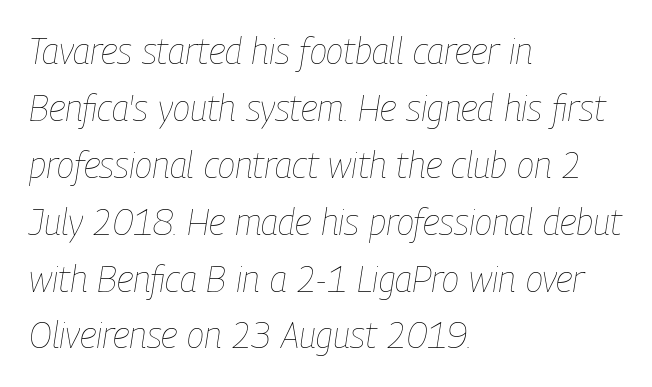
The image shows 36 px thin, condensed type, italic (leaning right); set left-aligned, normal line spacing (1.58x), normal letter spacing, not underlined; low stroke contrast and a medium x-height.
